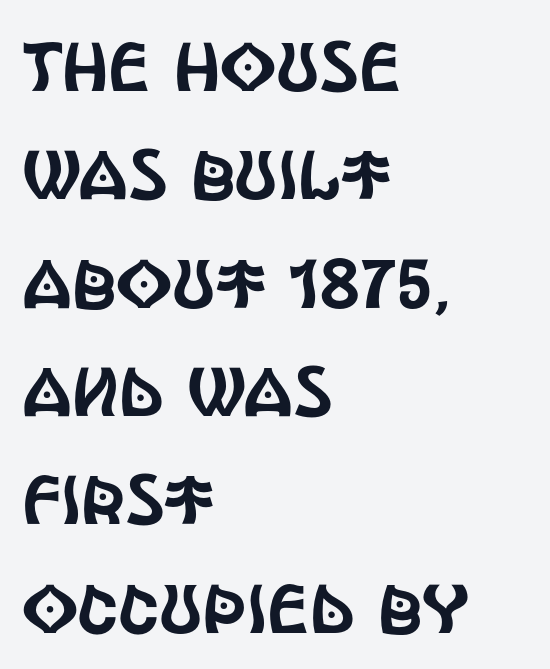
The image shows 69 px condensed sans-serif type, upright; set left-aligned, normal line spacing (1.57x), normal letter spacing, not underlined; a large x-height.
